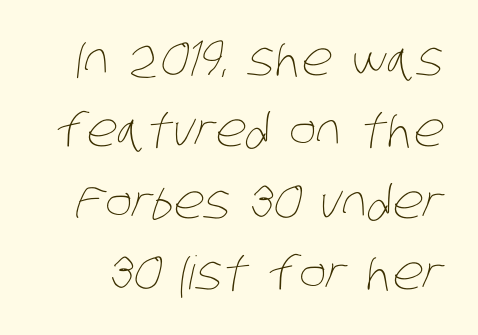
The image shows 46 px thin, condensed type; set normal line spacing (1.55x), normal letter spacing, not underlined; low stroke contrast and a large x-height.
